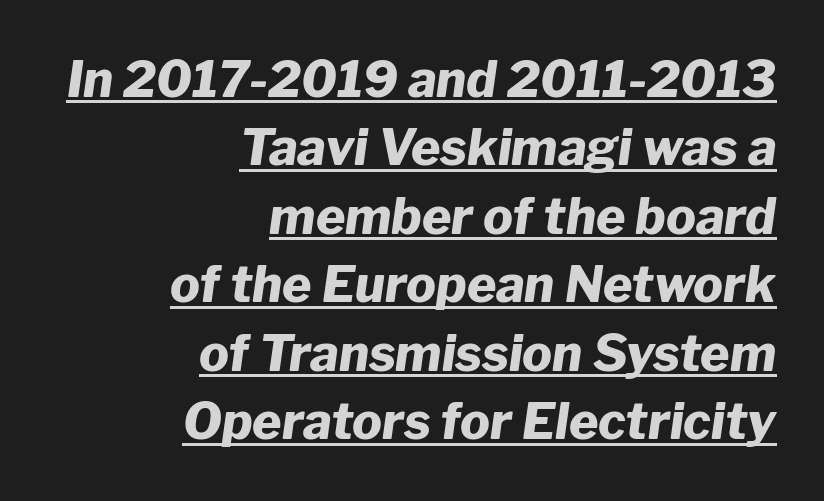
The image shows 50 px heavy type, italic (leaning right); set right-aligned, normal line spacing (1.37x), normal letter spacing, underlined; low stroke contrast and a medium x-height.
